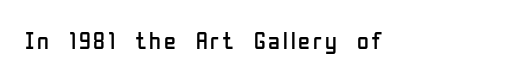
The image shows 24 px text type, upright; set not underlined.
